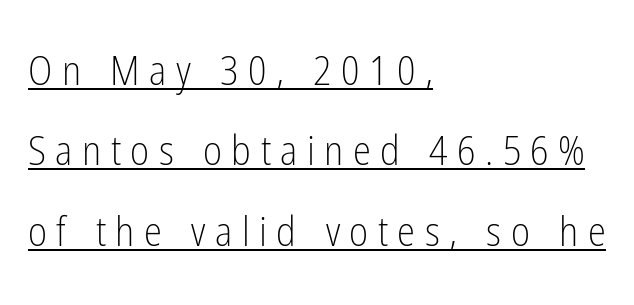
{"serif": "no", "italic": "no", "bold": "no", "weight": "light", "width": "condensed", "stroke_contrast": "low", "x_height": "medium", "monospaced": "no", "underline": "yes", "align": "left", "line_spacing": "loose", "line_spacing_ratio": 1.96, "letter_spacing": "wide", "letter_spacing_em": 0.23, "glyph_px": 41}
